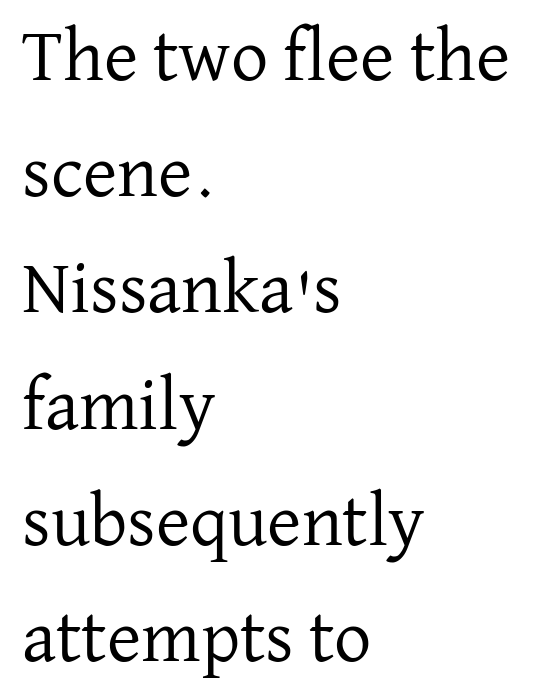
{"serif": "yes", "italic": "no", "bold": "no", "weight": "regular", "width": "normal", "stroke_contrast": "low", "x_height": "medium", "monospaced": "no", "underline": "no", "align": "left", "line_spacing": "normal", "line_spacing_ratio": 1.57, "letter_spacing": "normal", "letter_spacing_em": 0.0, "glyph_px": 74}
